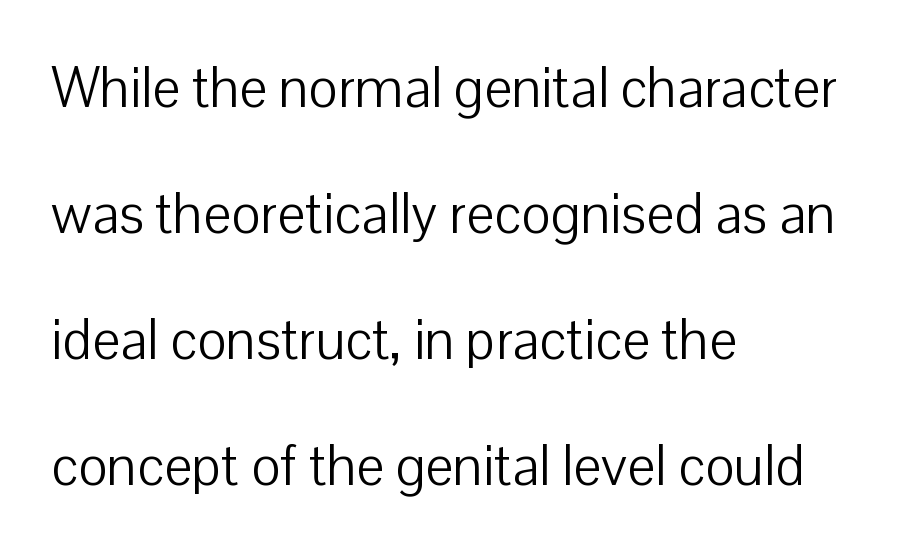
Upright lettering throughout. Notice the wide empty band between every row — that's loose leading. The paragraph shown leans on its left margin. This sample uses plain, unmodified letter spacing. In terms of letterform style, serifs are entirely absent.
